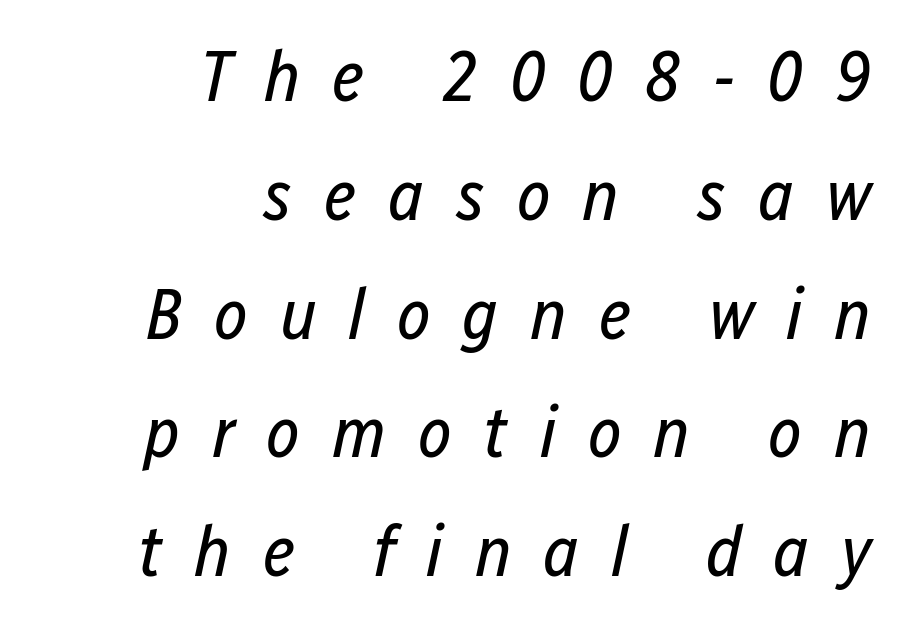
The image shows 72 px regular-weight, condensed type, italic (leaning right); set right-aligned, normal line spacing (1.65x), unusually wide letter spacing (+0.44 em), not underlined; low stroke contrast and a medium x-height.
